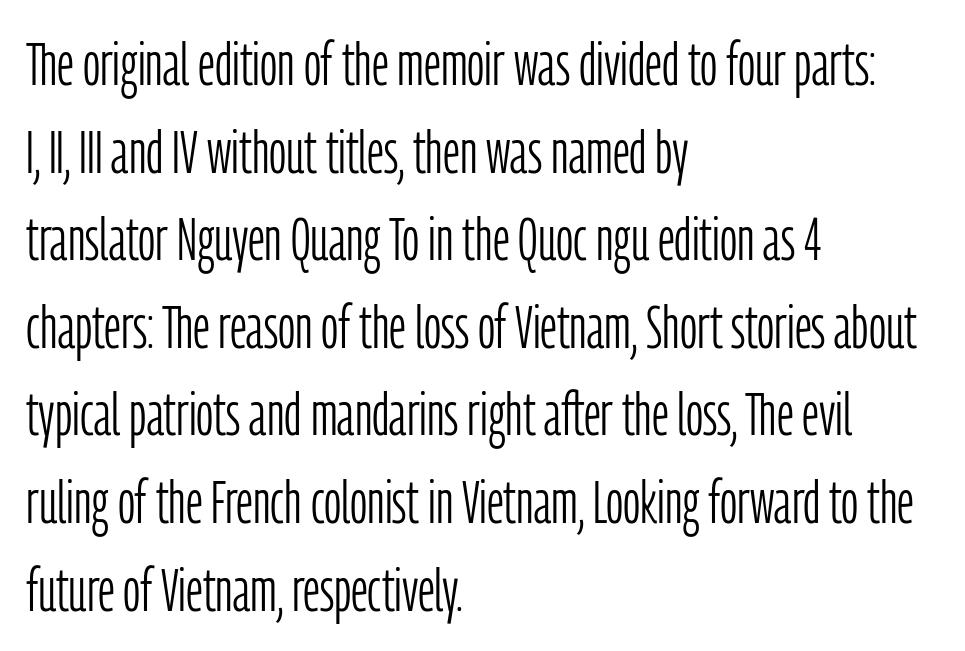
{"serif": "no", "italic": "no", "bold": "no", "weight": "light", "width": "condensed", "stroke_contrast": "low", "x_height": "medium", "monospaced": "no", "underline": "no", "align": "left", "line_spacing": "normal", "line_spacing_ratio": 1.46, "letter_spacing": "normal", "letter_spacing_em": 0.0, "glyph_px": 60}
